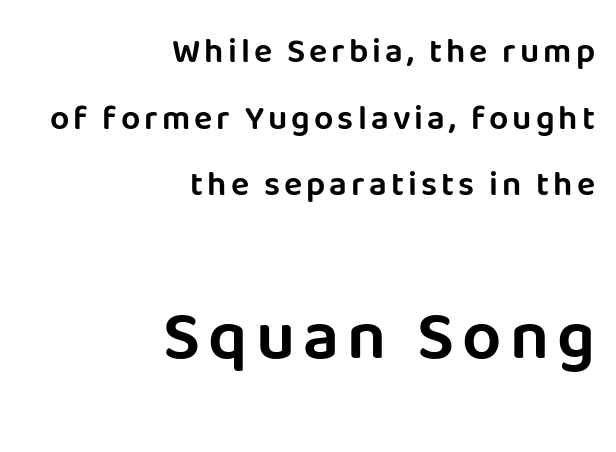
In terms of posture, this sample is upright. Line ends are locked; line starts wander. Size hierarchy here favors the trailing block over the leading one. If you measured baseline to baseline, you'd find a long distance.
